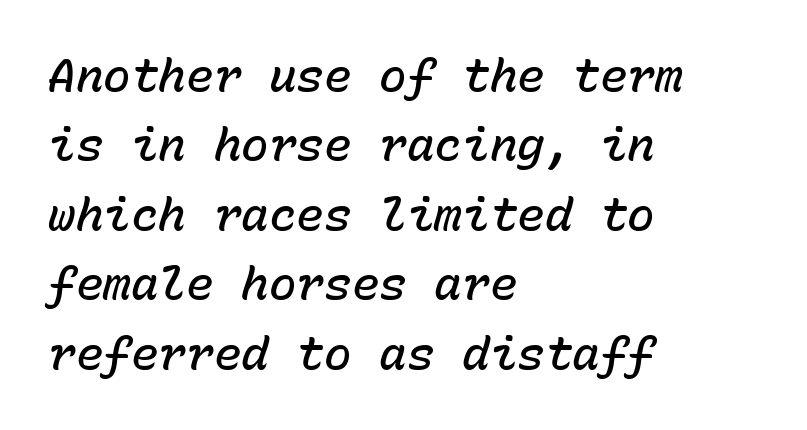
{"italic": "yes", "lean": "right", "slant_degrees": 15, "bold": "semi", "weight": "semibold", "width": "normal", "stroke_contrast": "low", "x_height": "medium", "monospaced": "yes", "underline": "no", "align": "left", "line_spacing": "normal", "line_spacing_ratio": 1.51, "letter_spacing": "normal", "letter_spacing_em": 0.0, "glyph_px": 46}
